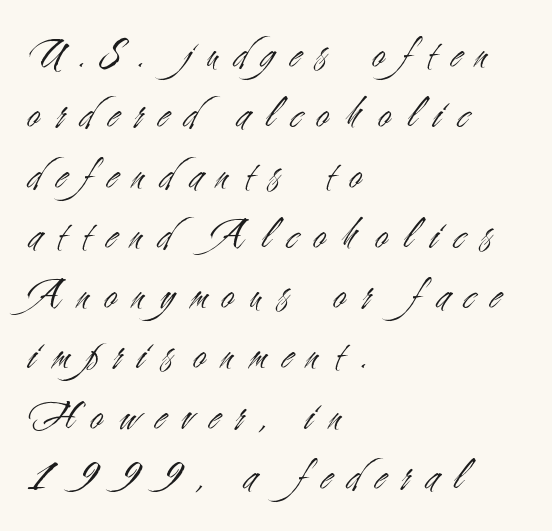
There is plenty of visible air inserted between adjacent glyphs. What's the leading like? Ordinary, nothing unusual. Caption: face not bold, strokes unweighted. A bare baseline throughout the passage.
